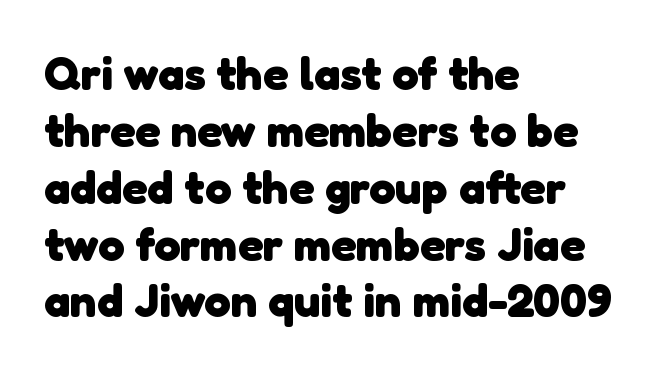
Q: Is the text bold? A: Yes.
Q: Is the typeface a serif or a sans-serif typeface? A: Sans-serif.
Q: Is the text underlined? A: No.
Q: How is the paragraph aligned? A: Left-aligned.
Q: Is the spacing between letters normal or unusually wide? A: Normal.
Q: Width (condensed, normal, or wide)? A: Normal.
Q: Stroke contrast? A: Low.
Q: x-height? A: Medium.
Q: Monospaced? A: No.
